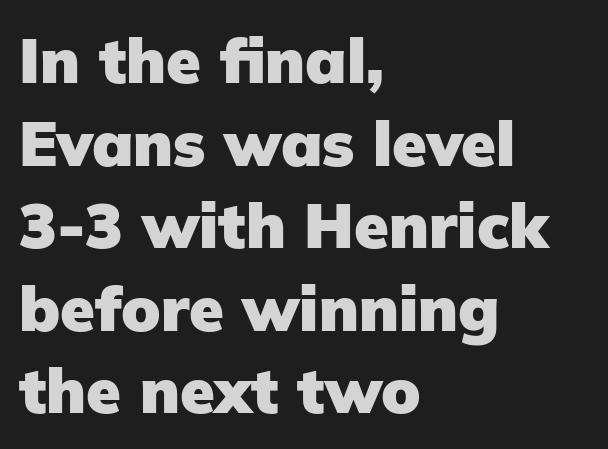
Q: Is the text bold? A: Yes.
Q: Is the text italic (slanted)? A: No, it is upright.
Q: Is the typeface a serif or a sans-serif typeface? A: Sans-serif.
Q: Is the text underlined? A: No.
Q: How is the paragraph aligned? A: Left-aligned.
Q: Is the spacing between letters normal or unusually wide? A: Normal.
Q: Is the spacing between lines tight, normal or loose? A: Normal.
Q: Width (condensed, normal, or wide)? A: Normal.
Q: Stroke contrast? A: Low.
Q: x-height? A: Medium.
Q: Monospaced? A: No.
